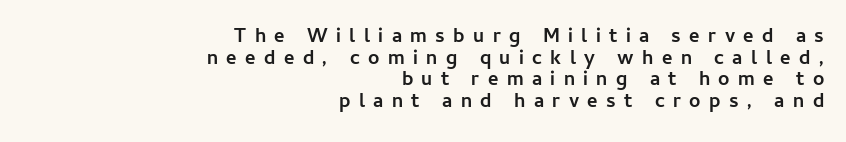
Q: Is the text bold? A: Yes.
Q: Is the text italic (slanted)? A: No, it is upright.
Q: Is the text underlined? A: No.
Q: How is the paragraph aligned? A: Right-aligned.
Q: Is the spacing between letters normal or unusually wide? A: Unusually wide.
Q: Is the spacing between lines tight, normal or loose? A: Tight.
